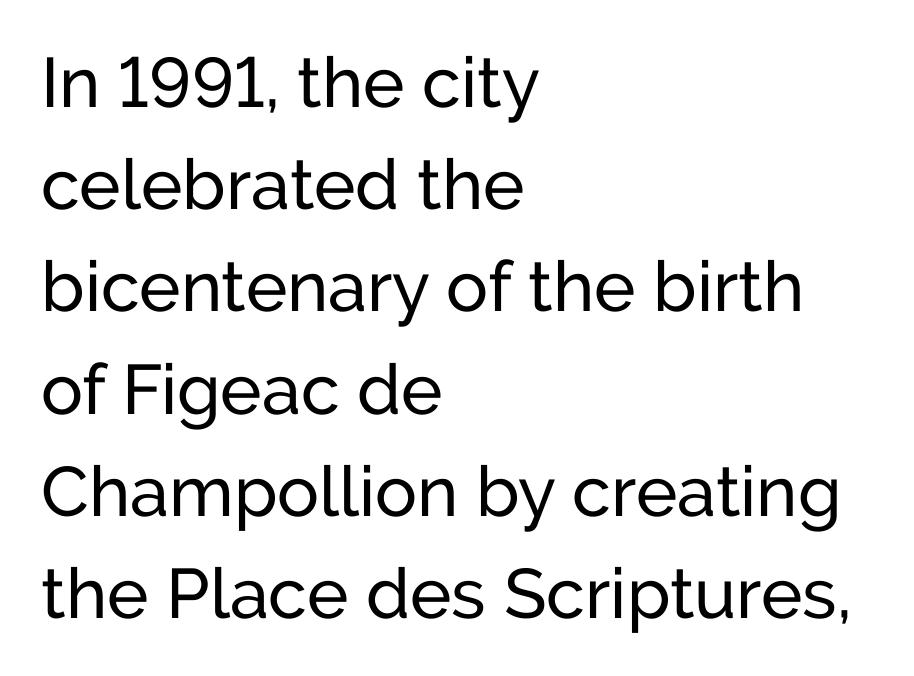
{"serif": "no", "italic": "no", "bold": "no", "weight": "regular", "width": "normal", "stroke_contrast": "low", "x_height": "medium", "monospaced": "no", "underline": "no", "align": "left", "line_spacing": "normal", "line_spacing_ratio": 1.46, "letter_spacing": "normal", "letter_spacing_em": 0.0, "glyph_px": 70}
